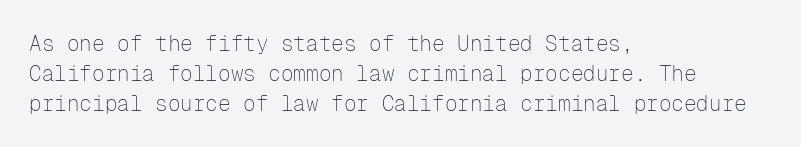
Quick note: interline space is typical. Nothing unusual about the tracking: characters are spaced as the font intends. Unmarked baselines from the first word to the last. No italicization has been applied; the sample stays upright.
